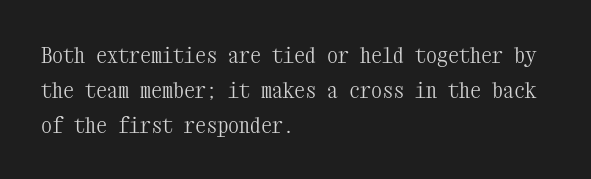
{"italic": "no", "bold": "no", "underline": "no", "align": "left", "line_spacing": "normal", "line_spacing_ratio": 1.59, "letter_spacing": "normal", "letter_spacing_em": 0.0, "glyph_px": 22}
